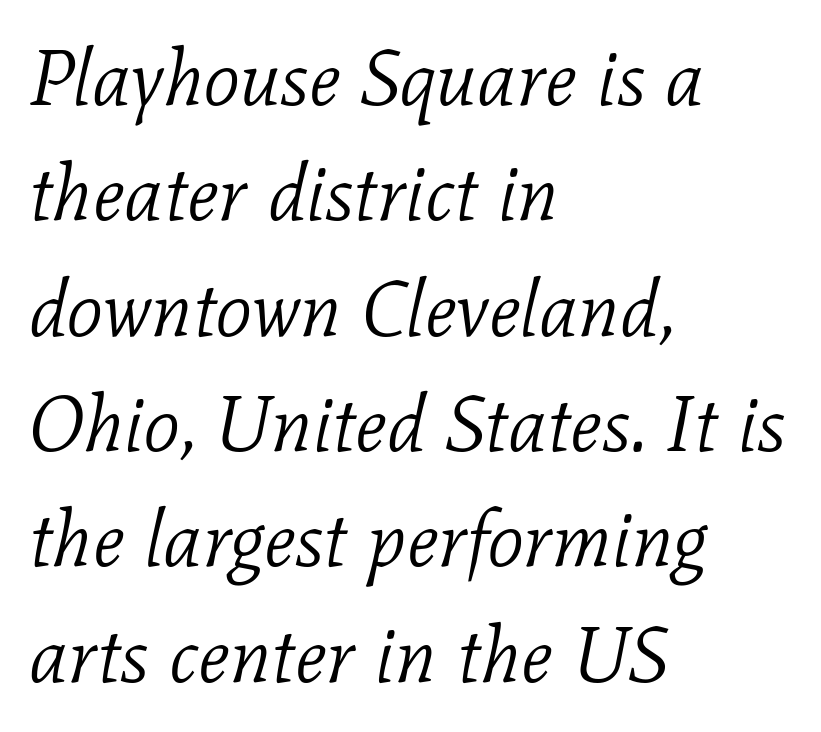
{"serif": "yes", "italic": "yes", "lean": "right", "slant_degrees": 11, "bold": "no", "weight": "light", "width": "normal", "stroke_contrast": "low", "x_height": "medium", "monospaced": "no", "underline": "no", "align": "left", "line_spacing": "normal", "line_spacing_ratio": 1.46, "letter_spacing": "normal", "letter_spacing_em": 0.0, "glyph_px": 79}
